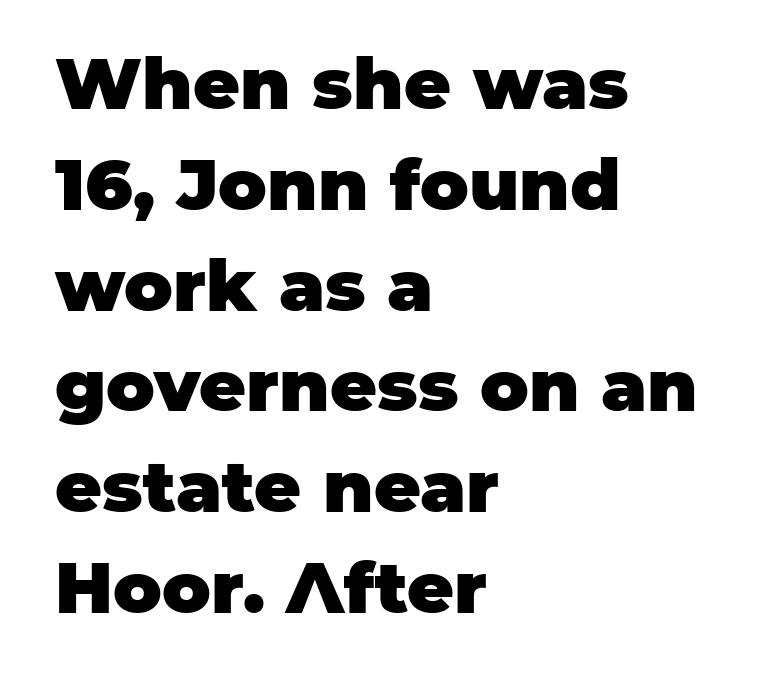
How are the letters spaced? Ordinarily, with no added tracking. Reading down the block, your eye returns to a fixed left position each line. The letters stand upright; this is a roman face. This rendering employs a face without finishing strokes, i.e., a sans-serif.
